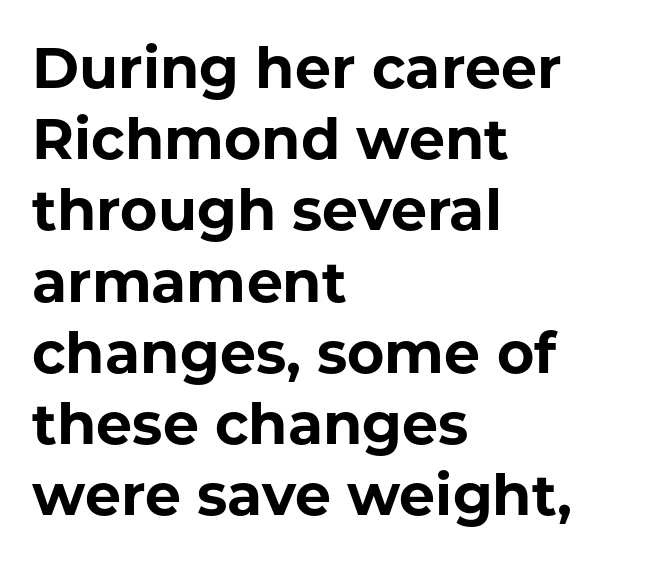
The image shows 57 px bold sans-serif type, upright; set left-aligned, normal line spacing (1.25x), normal letter spacing, not underlined; low stroke contrast and a medium x-height.
